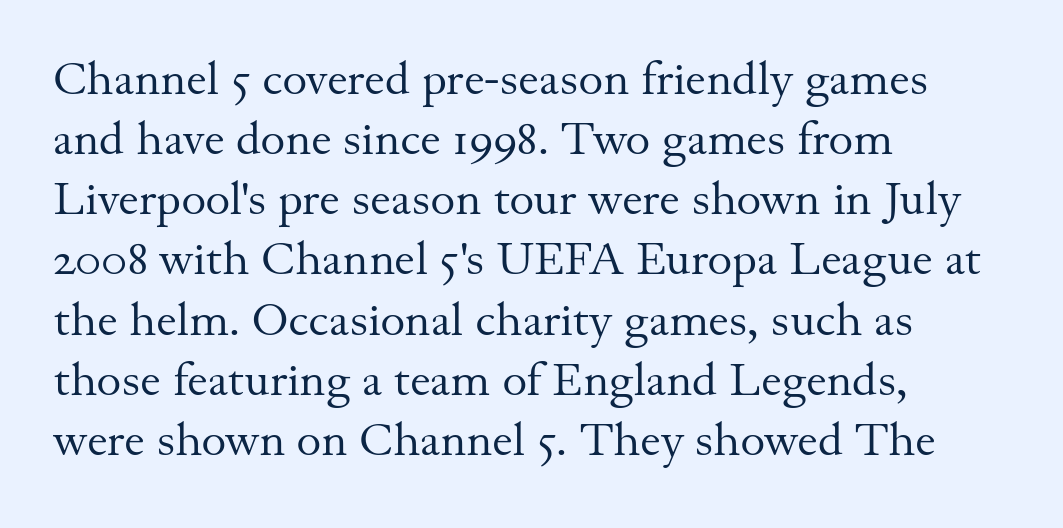
Caption: standard tracking, unaltered. Each stroke keeps to a modest, everyday thickness or less. What kind of face is this? One with serifs. A typesetter would mark this as roman, not italic. Honestly, the row spacing looks completely unremarkable. The letters advance in unequal steps, a hallmark of proportional type.
